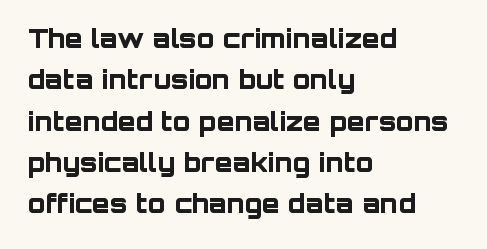
{"italic": "no", "bold": "yes", "underline": "no", "align": "left", "line_spacing": "normal", "line_spacing_ratio": 1.59, "letter_spacing": "normal", "letter_spacing_em": 0.0, "glyph_px": 26}
